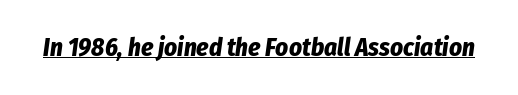
Q: Is the text bold? A: Yes.
Q: Is the text italic (slanted)? A: Yes, it leans right by about 8 degrees.
Q: Is the text underlined? A: Yes.
Q: Is the spacing between letters normal or unusually wide? A: Normal.
